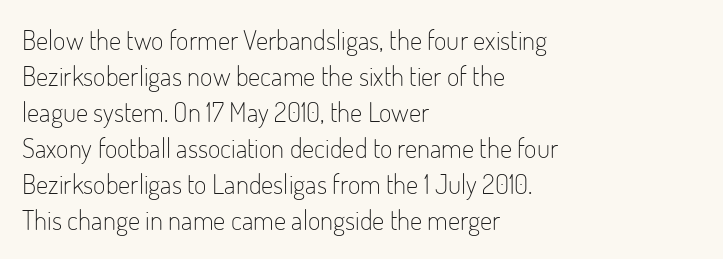
A clean baseline with only descenders dipping below it. The letters stand upright; this is a roman face. The letterforms sit shoulder to shoulder at normal distance. The compositor pushed each line to the left boundary.
